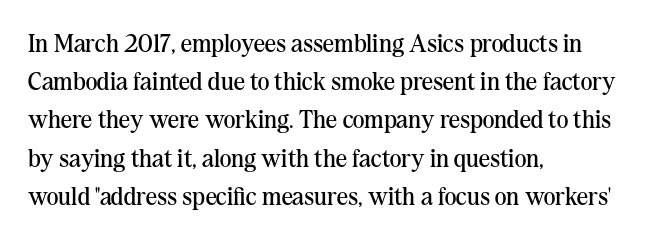
The image shows 25 px text type, upright; set left-aligned, normal line spacing (1.53x), normal letter spacing, not underlined.
